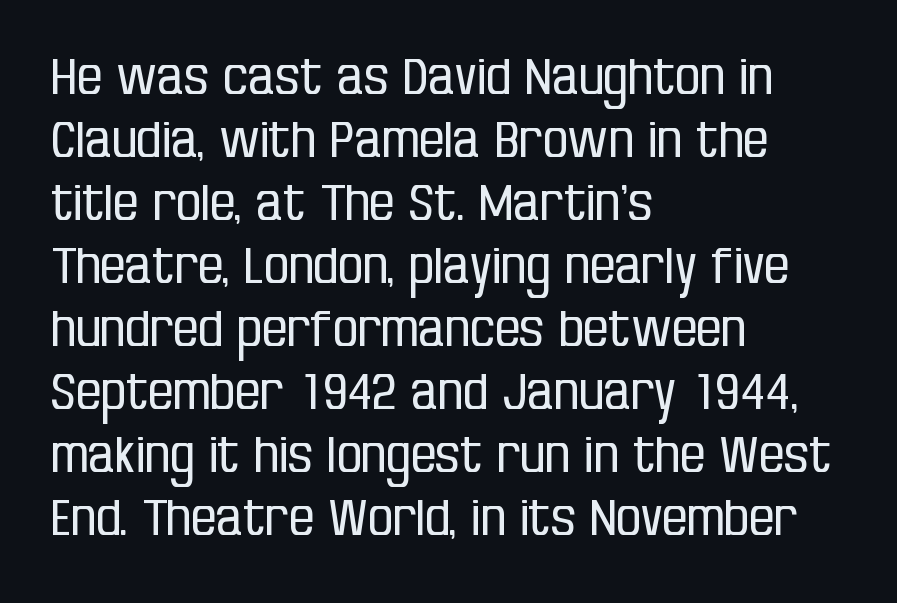
{"serif": "no", "italic": "no", "bold": "no", "weight": "regular", "width": "condensed", "stroke_contrast": "low", "x_height": "large", "monospaced": "no", "underline": "no", "align": "left", "line_spacing": "normal", "line_spacing_ratio": 1.26, "letter_spacing": "normal", "letter_spacing_em": 0.0, "glyph_px": 50}
